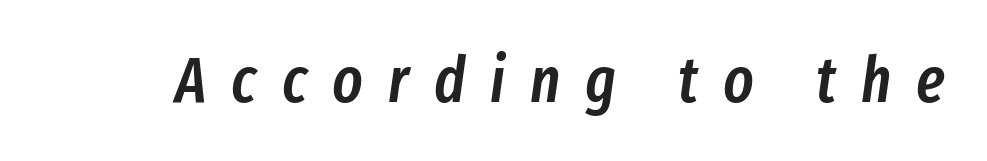
Q: Is the text bold? A: Semi-bold.
Q: Is the text italic (slanted)? A: Yes, it leans right by about 8 degrees.
Q: Is the text underlined? A: No.
Q: Is the spacing between letters normal or unusually wide? A: Unusually wide.
Q: Width (condensed, normal, or wide)? A: Condensed.
Q: Stroke contrast? A: Low.
Q: x-height? A: Medium.
Q: Monospaced? A: No.
